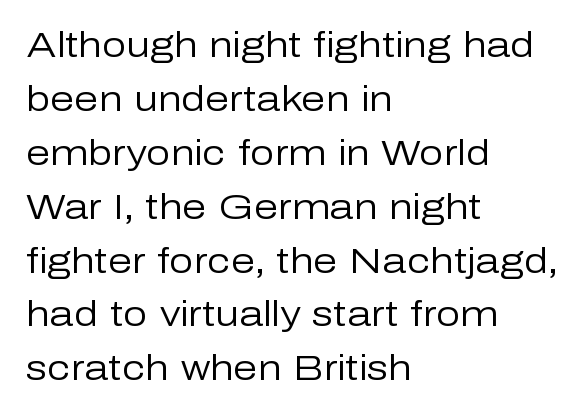
The image shows 35 px regular-weight sans-serif type, upright; set left-aligned, normal line spacing (1.54x), normal letter spacing, not underlined; low stroke contrast and a medium x-height.
